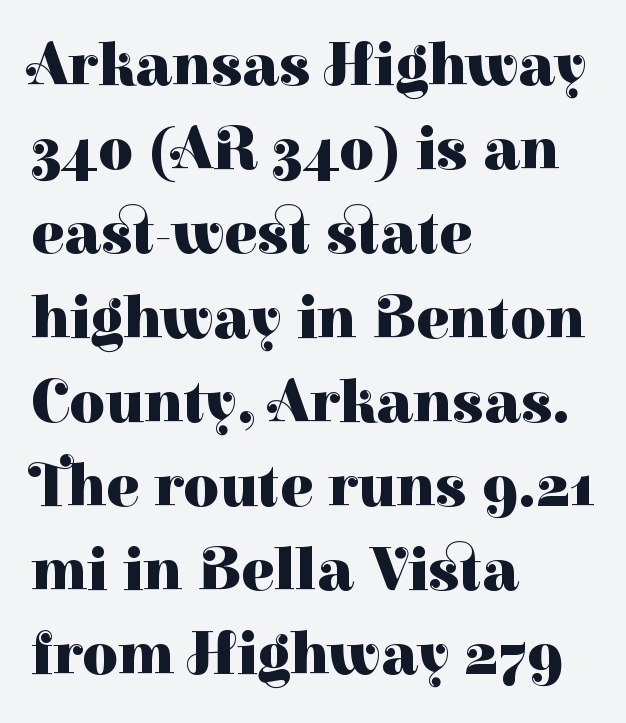
The image shows 61 px heavy serif type, upright; set left-aligned, normal line spacing (1.38x), normal letter spacing, not underlined; high stroke contrast and a medium x-height.
